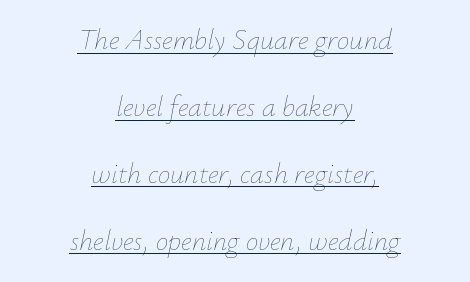
The type is set solid horizontally, with unmodified tracking. Character widths vary here, with narrow letters taking less room than wide ones. Quick note: italic. The weight would be labelled regular, book, light, or lighter still. Is there an underline? Yes — a line sits under the letters.
